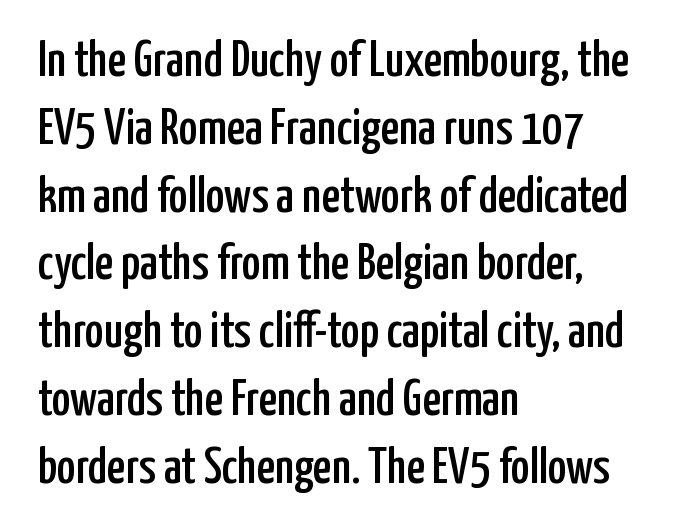
{"serif": "no", "italic": "no", "width": "condensed", "stroke_contrast": "low", "x_height": "medium", "monospaced": "no", "underline": "no", "align": "left", "line_spacing": "normal", "line_spacing_ratio": 1.33, "letter_spacing": "normal", "letter_spacing_em": 0.0, "glyph_px": 51}
